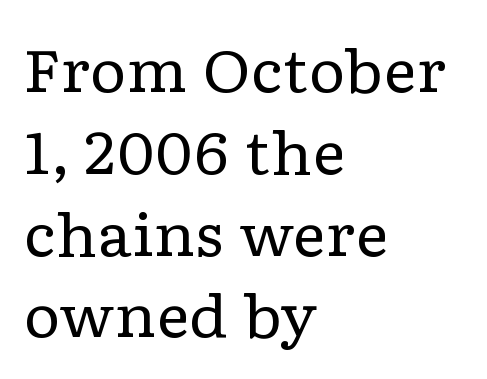
{"serif": "yes", "italic": "no", "bold": "no", "weight": "regular", "width": "wide", "stroke_contrast": "low", "x_height": "medium", "monospaced": "no", "underline": "no", "align": "left", "line_spacing": "normal", "line_spacing_ratio": 1.41, "letter_spacing": "normal", "letter_spacing_em": 0.0, "glyph_px": 58}
